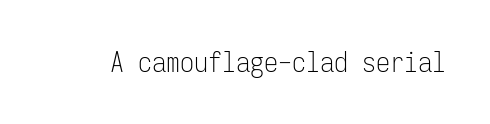
Q: Is the text bold? A: No.
Q: Is the text italic (slanted)? A: No, it is upright.
Q: Is the typeface a serif or a sans-serif typeface? A: Sans-serif.
Q: Is the text underlined? A: No.
Q: Is the spacing between letters normal or unusually wide? A: Normal.
Q: Width (condensed, normal, or wide)? A: Condensed.
Q: Stroke contrast? A: Low.
Q: x-height? A: Medium.
Q: Monospaced? A: Yes.
